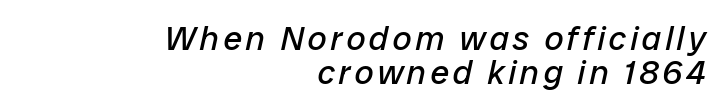
The image shows 34 px regular-weight type, italic (leaning right); set right-aligned, tight line spacing (0.99x), not underlined; low stroke contrast and a medium x-height.
